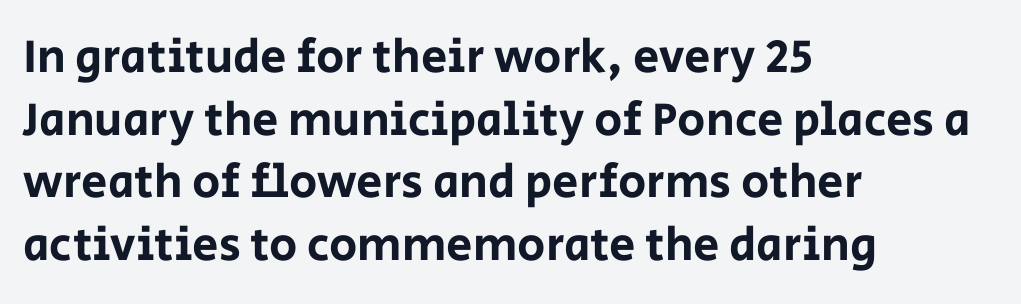
The image shows 47 px sans-serif type, upright; set left-aligned, normal line spacing (1.33x), normal letter spacing, not underlined; low stroke contrast and a large x-height.
